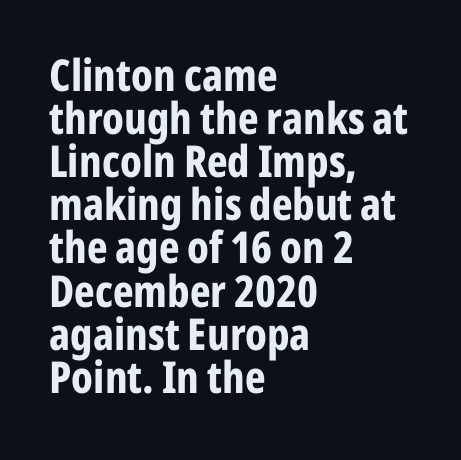
Q: Is the text bold? A: Yes.
Q: Is the text italic (slanted)? A: No, it is upright.
Q: Is the typeface a serif or a sans-serif typeface? A: Sans-serif.
Q: Is the text underlined? A: No.
Q: How is the paragraph aligned? A: Left-aligned.
Q: Is the spacing between letters normal or unusually wide? A: Normal.
Q: Is the spacing between lines tight, normal or loose? A: Tight.
Q: Width (condensed, normal, or wide)? A: Condensed.
Q: Stroke contrast? A: Low.
Q: x-height? A: Medium.
Q: Monospaced? A: No.
